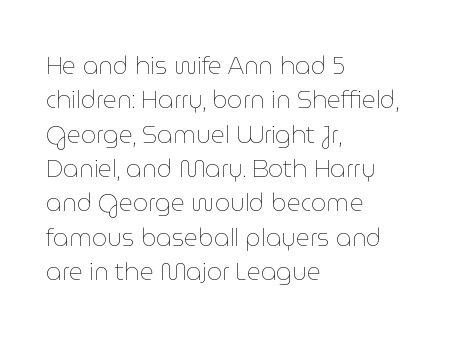
The image shows 24 px text type, upright; set left-aligned, normal line spacing (1.43x), normal letter spacing, not underlined.
